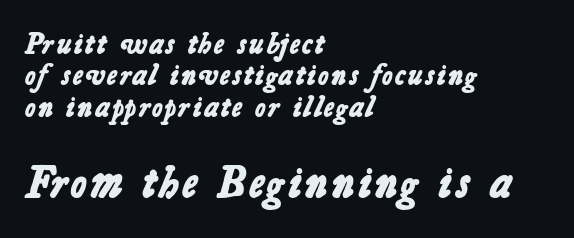
The image shows 44 px bold sans-serif type; set left-aligned, tight line spacing (1.08x), normal letter spacing, not underlined; the second (bottom) block is 1.52x larger; low stroke contrast and a medium x-height.
